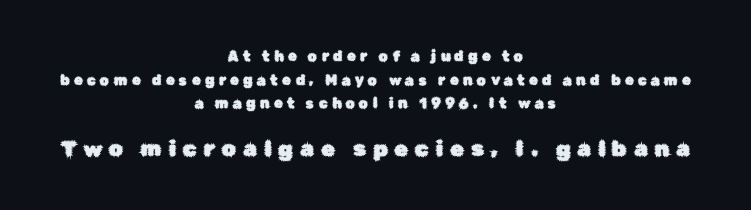
Q: Is the text italic (slanted)? A: No, it is upright.
Q: Is the text underlined? A: No.
Q: How is the paragraph aligned? A: Centered.
Q: Is the spacing between letters normal or unusually wide? A: Unusually wide.
Q: Is the spacing between lines tight, normal or loose? A: Normal.
Q: Which block of text is set in a larger size, the first (top) or the second (bottom)? A: The second (bottom) one.
